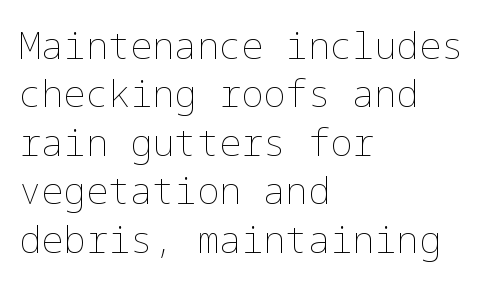
{"italic": "no", "bold": "no", "weight": "thin", "width": "normal", "stroke_contrast": "low", "x_height": "medium", "underline": "no", "align": "left", "line_spacing": "normal", "line_spacing_ratio": 1.31, "letter_spacing": "normal", "letter_spacing_em": 0.0, "glyph_px": 37}
